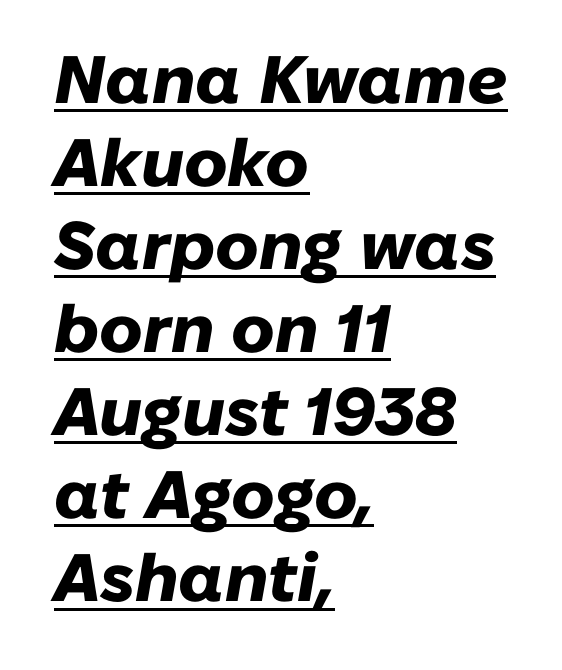
The image shows 67 px heavy type, italic (leaning right); set left-aligned, line spacing 1.24x, normal letter spacing, underlined; low stroke contrast and a medium x-height.
